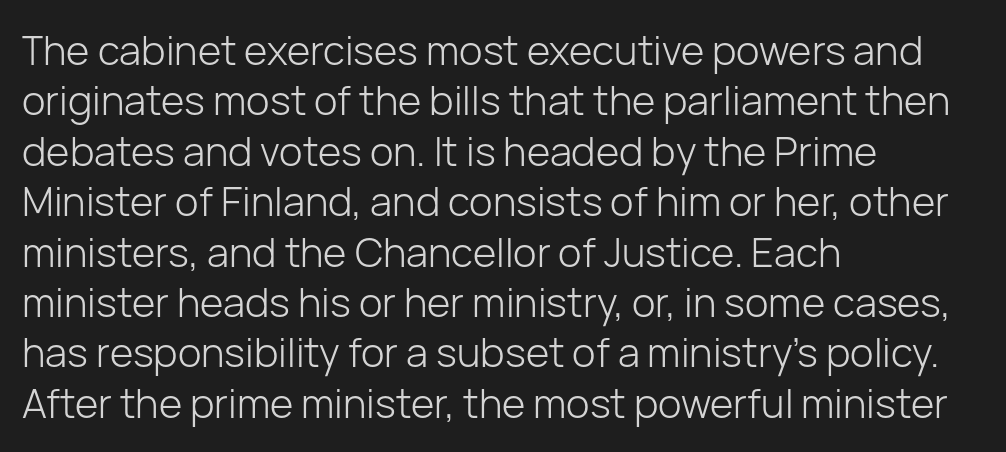
{"serif": "no", "italic": "no", "bold": "no", "weight": "light", "width": "normal", "stroke_contrast": "low", "x_height": "medium", "monospaced": "no", "underline": "no", "align": "left", "line_spacing": "normal", "line_spacing_ratio": 1.26, "letter_spacing": "normal", "letter_spacing_em": 0.0, "glyph_px": 40}
